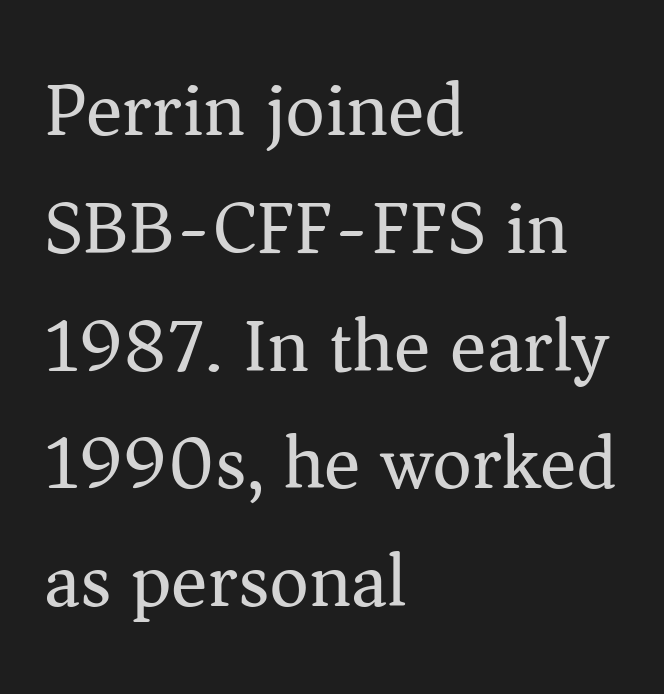
Q: Is the text bold? A: No.
Q: Is the text italic (slanted)? A: No, it is upright.
Q: Is the typeface a serif or a sans-serif typeface? A: Serif.
Q: Is the text underlined? A: No.
Q: How is the paragraph aligned? A: Left-aligned.
Q: Is the spacing between letters normal or unusually wide? A: Normal.
Q: Is the spacing between lines tight, normal or loose? A: Normal.
Q: Width (condensed, normal, or wide)? A: Normal.
Q: Stroke contrast? A: Medium.
Q: x-height? A: Medium.
Q: Monospaced? A: No.
